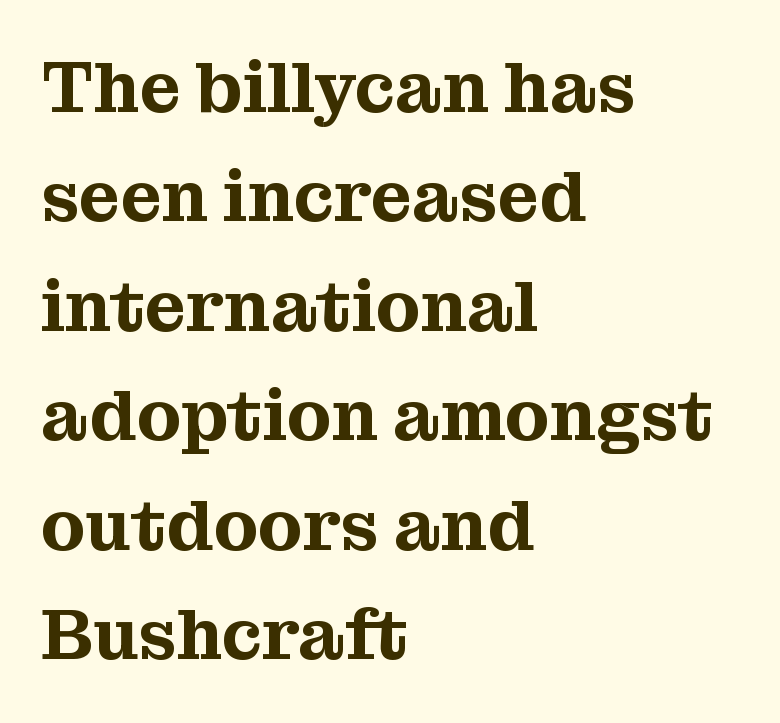
The image shows 72 px serif type, upright; set left-aligned, normal line spacing (1.52x), normal letter spacing, not underlined; medium stroke contrast and a medium x-height.
